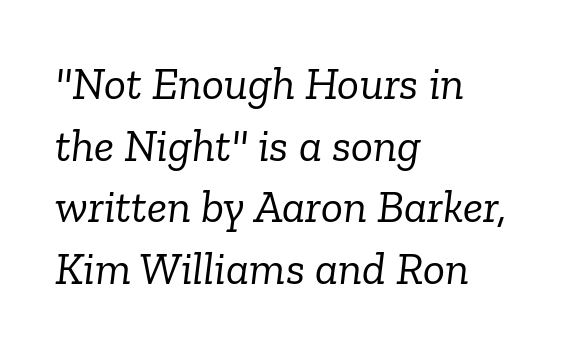
The image shows 46 px light serif type, italic (leaning right); set left-aligned, normal line spacing (1.34x), normal letter spacing, not underlined; low stroke contrast and a medium x-height.
